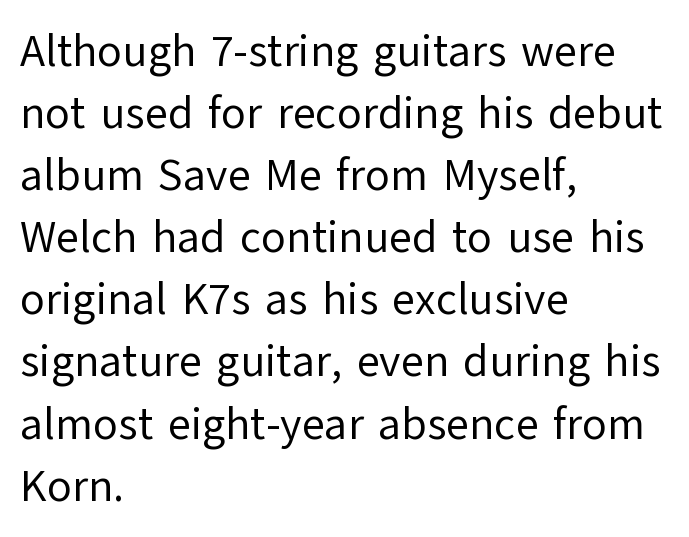
{"serif": "no", "italic": "no", "bold": "no", "weight": "regular", "width": "normal", "stroke_contrast": "low", "x_height": "medium", "monospaced": "no", "underline": "no", "align": "left", "line_spacing": "normal", "line_spacing_ratio": 1.38, "letter_spacing": "normal", "letter_spacing_em": 0.0, "glyph_px": 45}
